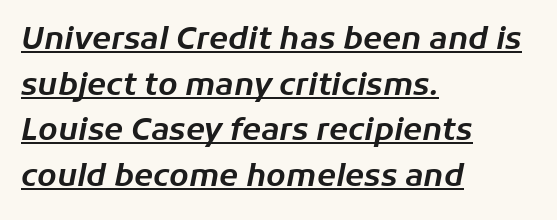
{"italic": "yes", "lean": "right", "slant_degrees": 11, "width": "normal", "stroke_contrast": "low", "x_height": "medium", "monospaced": "no", "underline": "yes", "align": "left", "line_spacing": "normal", "line_spacing_ratio": 1.47, "letter_spacing": "normal", "letter_spacing_em": 0.0, "glyph_px": 31}
